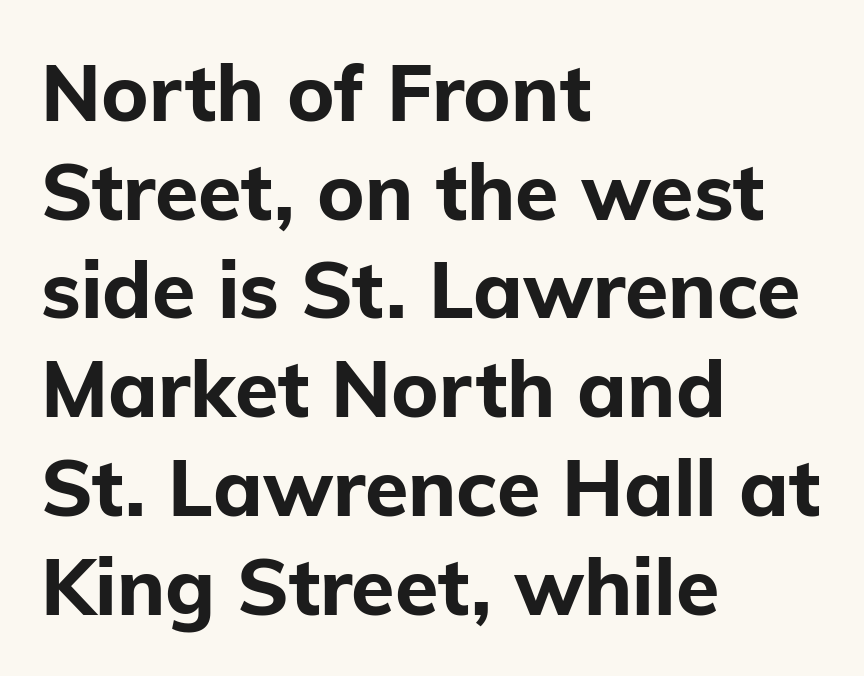
The image shows 79 px bold sans-serif type, upright; set left-aligned, normal line spacing (1.25x), normal letter spacing, not underlined; low stroke contrast and a medium x-height.
